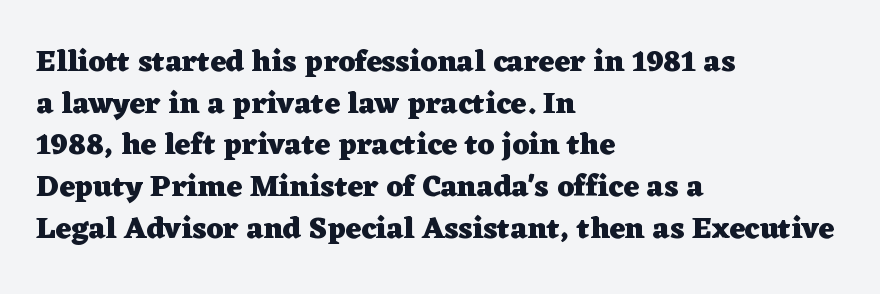
The image shows 30 px heavy, wide serif type, upright; set left-aligned, normal line spacing (1.39x), normal letter spacing, not underlined; low stroke contrast and a medium x-height.
